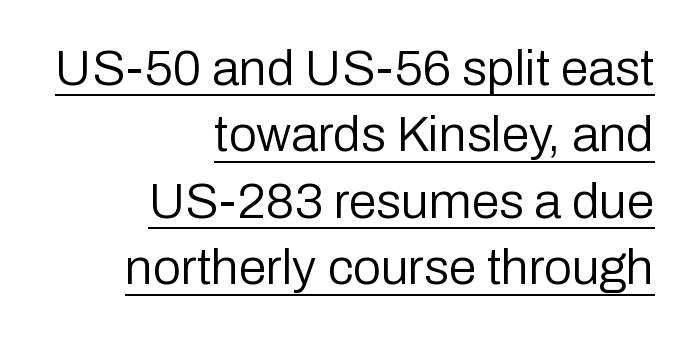
{"serif": "no", "italic": "no", "bold": "no", "weight": "regular", "width": "normal", "stroke_contrast": "low", "x_height": "medium", "monospaced": "no", "underline": "yes", "align": "right", "line_spacing": "normal", "line_spacing_ratio": 1.33, "letter_spacing": "normal", "letter_spacing_em": 0.0, "glyph_px": 50}
